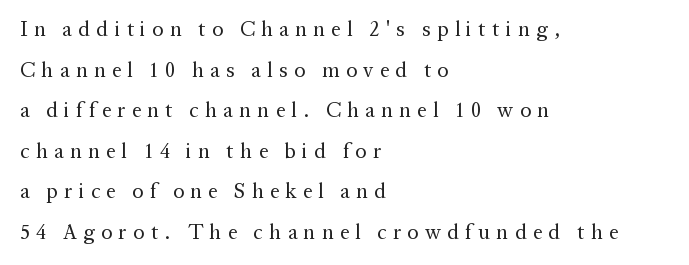
The image shows 21 px text type, upright; set left-aligned, loose line spacing (1.93x), unusually wide letter spacing (+0.3 em), not underlined.
